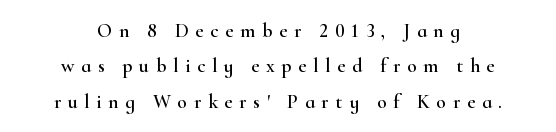
The image shows 20 px text type, upright; set centered, line spacing 1.77x, unusually wide letter spacing (+0.33 em), not underlined.
